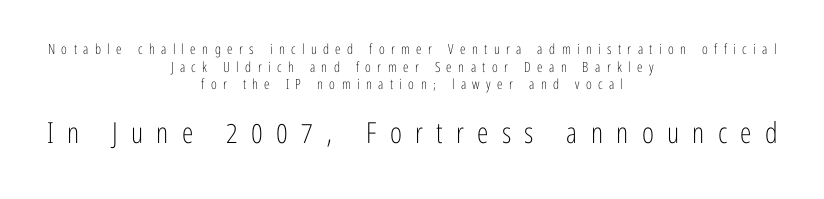
Q: Is the text bold? A: No.
Q: Is the text italic (slanted)? A: No, it is upright.
Q: Is the typeface a serif or a sans-serif typeface? A: Sans-serif.
Q: Is the text underlined? A: No.
Q: How is the paragraph aligned? A: Centered.
Q: Is the spacing between letters normal or unusually wide? A: Unusually wide.
Q: Is the spacing between lines tight, normal or loose? A: Normal.
Q: Which block of text is set in a larger size, the first (top) or the second (bottom)? A: The second (bottom) one.
Q: Width (condensed, normal, or wide)? A: Condensed.
Q: Stroke contrast? A: Low.
Q: x-height? A: Medium.
Q: Monospaced? A: No.
